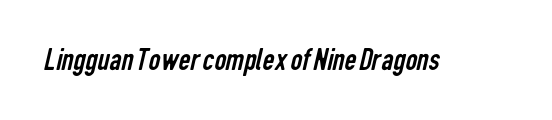
Q: Is the text bold? A: No.
Q: Is the typeface a serif or a sans-serif typeface? A: Sans-serif.
Q: Is the text underlined? A: No.
Q: Is the spacing between letters normal or unusually wide? A: Normal.
Q: Width (condensed, normal, or wide)? A: Condensed.
Q: Stroke contrast? A: Low.
Q: x-height? A: Medium.
Q: Monospaced? A: No.
